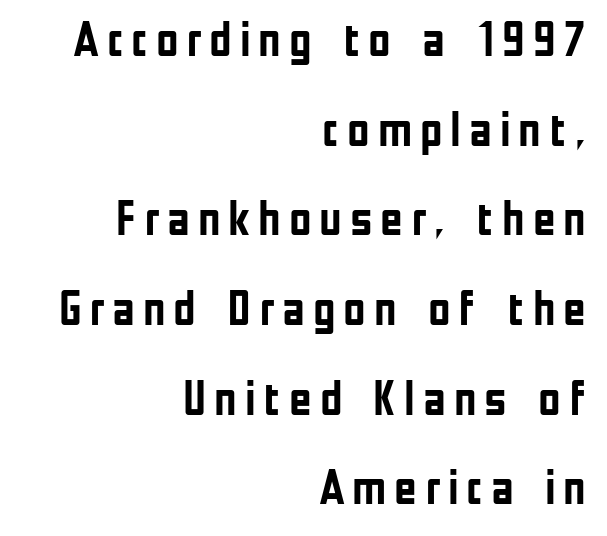
Q: Is the text bold? A: Yes.
Q: Is the text italic (slanted)? A: No, it is upright.
Q: Is the typeface a serif or a sans-serif typeface? A: Sans-serif.
Q: Is the text underlined? A: No.
Q: How is the paragraph aligned? A: Right-aligned.
Q: Width (condensed, normal, or wide)? A: Condensed.
Q: Stroke contrast? A: Low.
Q: x-height? A: Medium.
Q: Monospaced? A: No.
